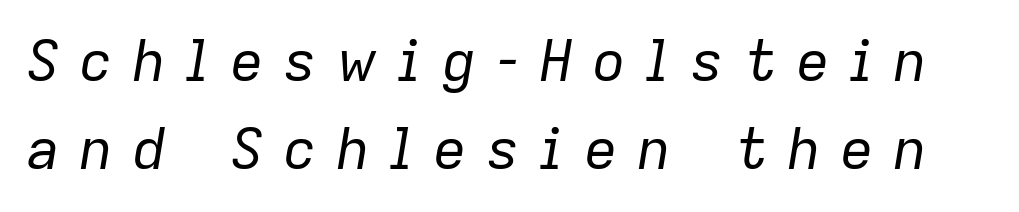
{"italic": "yes", "lean": "right", "slant_degrees": 9, "bold": "no", "weight": "regular", "width": "normal", "stroke_contrast": "low", "x_height": "medium", "monospaced": "no", "underline": "no", "line_spacing": "normal", "line_spacing_ratio": 1.54, "letter_spacing": "wide", "letter_spacing_em": 0.33, "glyph_px": 57}
